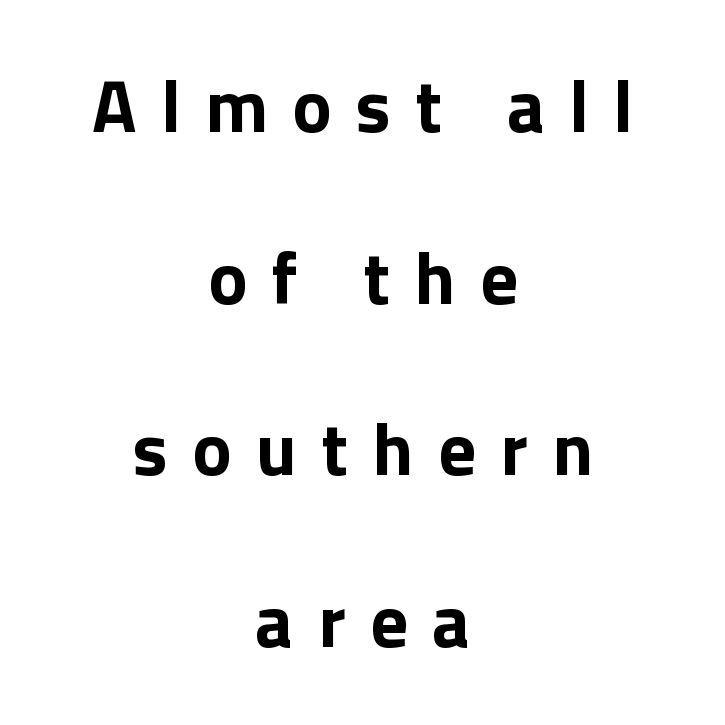
The image shows 74 px bold sans-serif type, upright; set centered, loose line spacing (2.32x), unusually wide letter spacing (+0.33 em), not underlined; a medium x-height.
